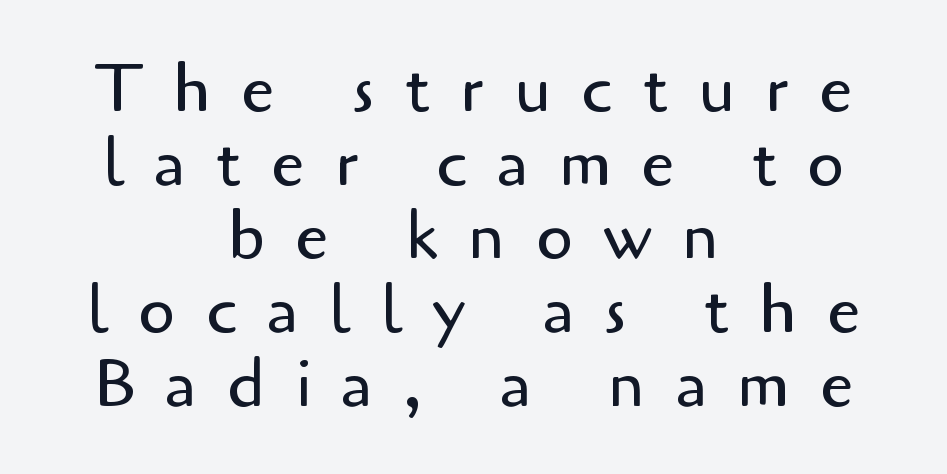
{"serif": "no", "italic": "no", "bold": "no", "weight": "regular", "width": "normal", "stroke_contrast": "low", "x_height": "small", "monospaced": "no", "underline": "no", "align": "center", "line_spacing": "tight", "line_spacing_ratio": 1.1, "letter_spacing": "wide", "letter_spacing_em": 0.45, "glyph_px": 67}
